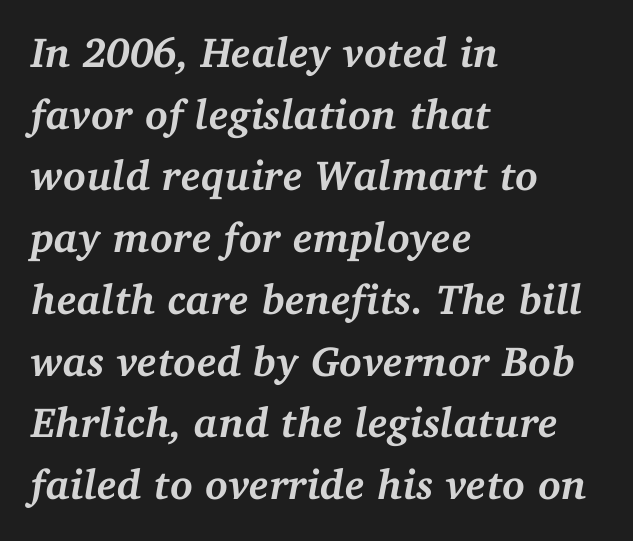
{"serif": "yes", "italic": "yes", "lean": "right", "slant_degrees": 11, "bold": "yes", "weight": "semibold", "width": "normal", "stroke_contrast": "medium", "x_height": "medium", "monospaced": "no", "underline": "no", "align": "left", "line_spacing": "normal", "line_spacing_ratio": 1.47, "letter_spacing": "normal", "letter_spacing_em": 0.0, "glyph_px": 42}
